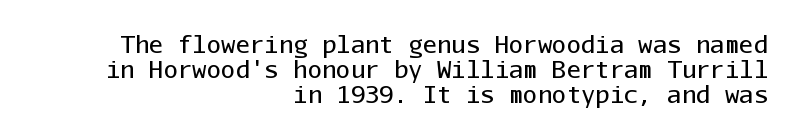
Q: Is the text bold? A: No.
Q: Is the text italic (slanted)? A: No, it is upright.
Q: Is the text underlined? A: No.
Q: How is the paragraph aligned? A: Right-aligned.
Q: Is the spacing between letters normal or unusually wide? A: Normal.
Q: Is the spacing between lines tight, normal or loose? A: Tight.
